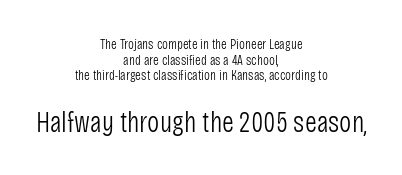
Typeset on center — no edge is straight. The gaps between neighbouring characters are ordinary and unremarkable. The face used here is proportionally spaced, like ordinary book or web type. A roman cut, with each character standing at attention. Descenders are the only things crossing below the line. Typesetter's note — lower block bumped up in size, upper block left smaller.
